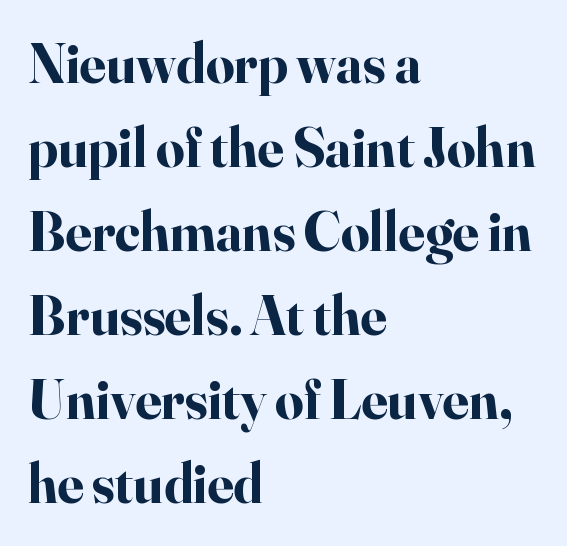
Q: Is the text bold? A: Yes.
Q: Is the text italic (slanted)? A: No, it is upright.
Q: Is the typeface a serif or a sans-serif typeface? A: Serif.
Q: Is the text underlined? A: No.
Q: How is the paragraph aligned? A: Left-aligned.
Q: Is the spacing between letters normal or unusually wide? A: Normal.
Q: Is the spacing between lines tight, normal or loose? A: Normal.
Q: Width (condensed, normal, or wide)? A: Normal.
Q: Stroke contrast? A: High.
Q: x-height? A: Small.
Q: Monospaced? A: No.
